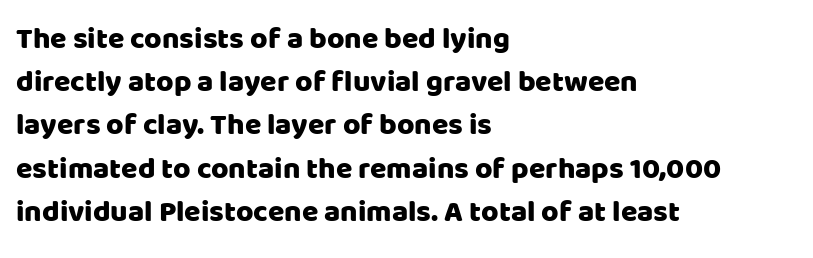
{"serif": "no", "italic": "no", "width": "normal", "stroke_contrast": "low", "x_height": "large", "monospaced": "no", "underline": "no", "align": "left", "line_spacing": "normal", "line_spacing_ratio": 1.44, "letter_spacing": "normal", "letter_spacing_em": 0.0, "glyph_px": 30}
